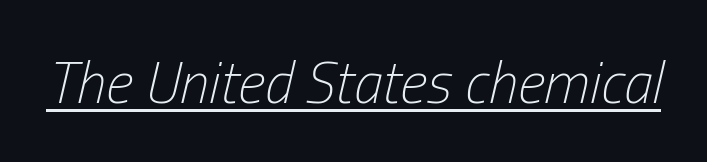
{"italic": "yes", "lean": "right", "slant_degrees": 13, "bold": "no", "weight": "light", "width": "condensed", "stroke_contrast": "low", "x_height": "medium", "monospaced": "no", "underline": "yes", "letter_spacing": "normal", "letter_spacing_em": 0.0, "glyph_px": 59}
